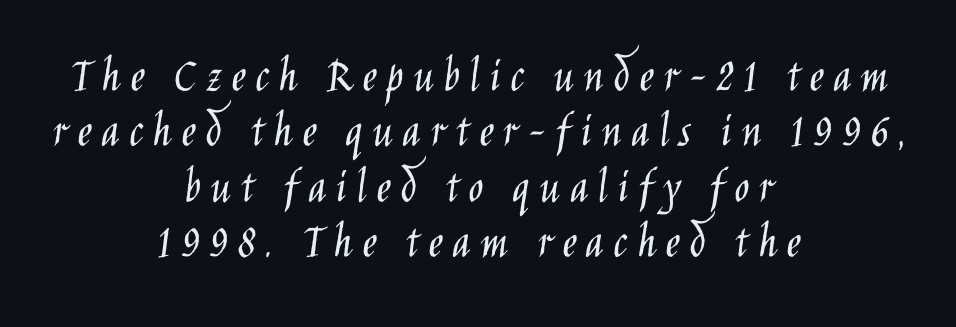
Do the characters align in a grid? No, the font is proportional. A bare baseline throughout the passage. Horizontally, the lines are justified to the midpoint only. Counters stay open thanks to moderate or lighter strokes. Quick note: interline space is minimal.
